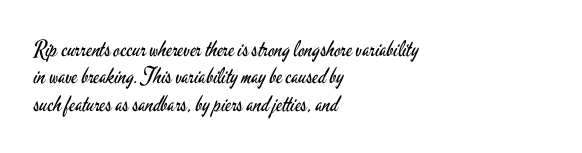
The image shows 22 px text type; set left-aligned, normal line spacing (1.25x), normal letter spacing, not underlined.
